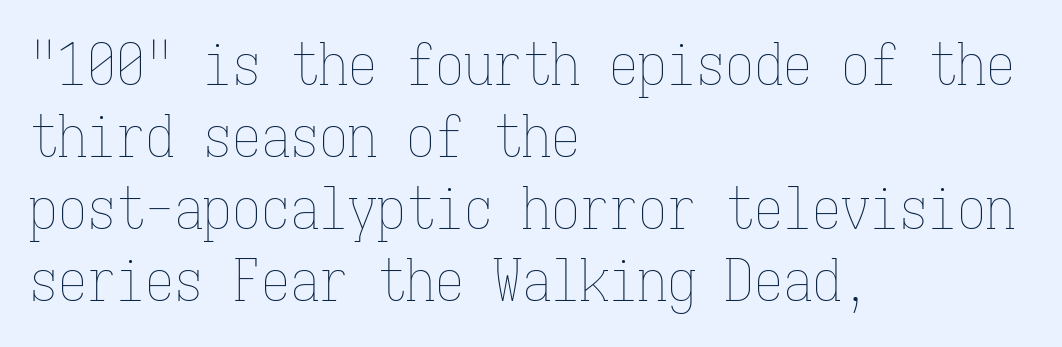
The image shows 58 px thin, condensed type, upright, monospaced; set left-aligned, line spacing 1.24x, normal letter spacing, not underlined; low stroke contrast and a medium x-height.
